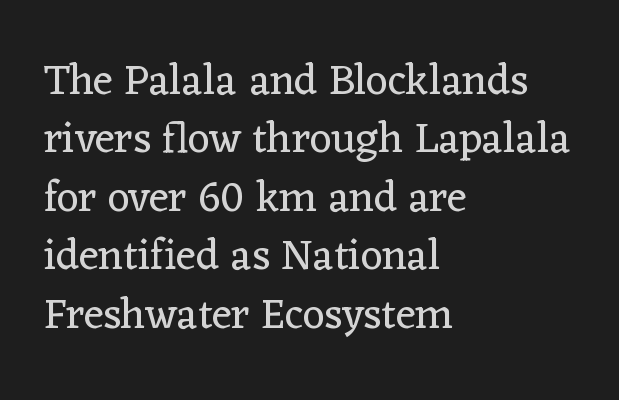
The image shows 43 px regular-weight serif type, upright; set left-aligned, normal line spacing (1.36x), normal letter spacing, not underlined; low stroke contrast and a medium x-height.
